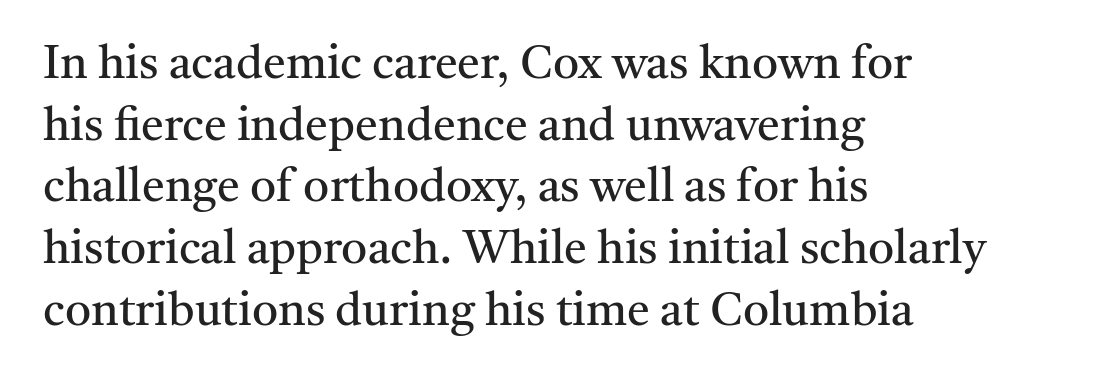
{"serif": "yes", "italic": "no", "bold": "no", "weight": "regular", "width": "normal", "stroke_contrast": "medium", "x_height": "medium", "monospaced": "no", "underline": "no", "align": "left", "line_spacing": "normal", "line_spacing_ratio": 1.34, "letter_spacing": "normal", "letter_spacing_em": 0.0, "glyph_px": 46}
